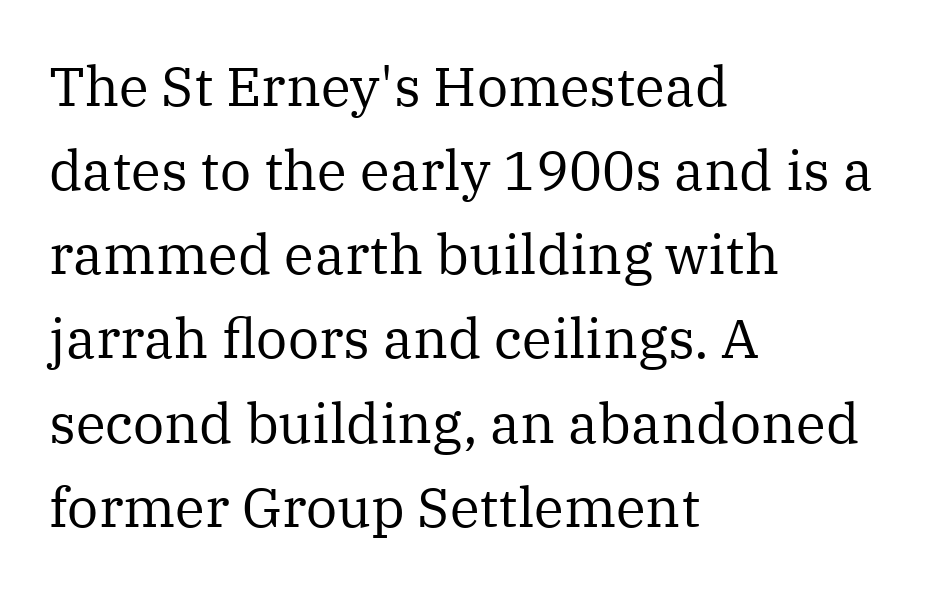
Q: Is the text bold? A: No.
Q: Is the text italic (slanted)? A: No, it is upright.
Q: Is the typeface a serif or a sans-serif typeface? A: Serif.
Q: Is the text underlined? A: No.
Q: How is the paragraph aligned? A: Left-aligned.
Q: Is the spacing between letters normal or unusually wide? A: Normal.
Q: Is the spacing between lines tight, normal or loose? A: Normal.
Q: Width (condensed, normal, or wide)? A: Normal.
Q: Stroke contrast? A: Medium.
Q: x-height? A: Medium.
Q: Monospaced? A: No.
